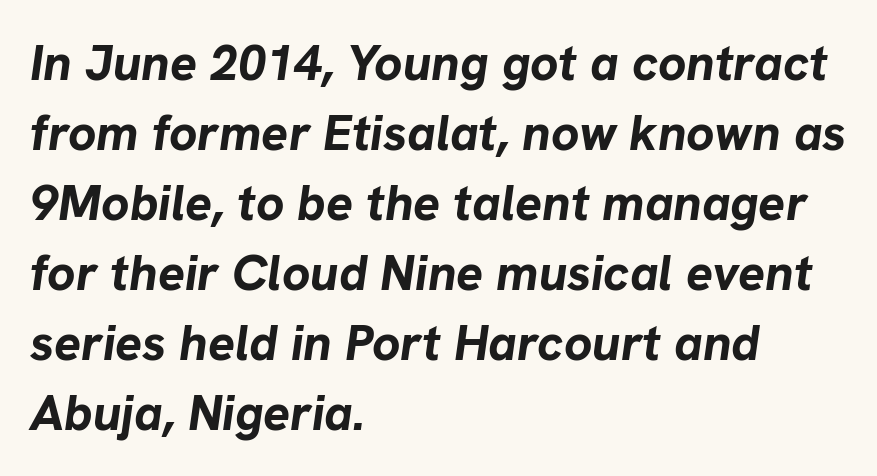
Default kerning and tracking; the words read as compact shapes. Varying glyph widths throughout — classic text-font behaviour. These lines stack with their left ends in a neat column. These words are printed bold, with thick strokes throughout. Rendered with sloped, italic letterforms.
